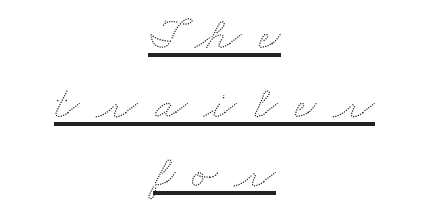
Reading down the block, each line starts at a different indent, mirrored at its end. The designer left line spacing at the default. Has an underline been added? It has. Look at the tracking — it's clearly loosened, letters drifting apart. Each letter keeps its own natural width here, so spacing adapts to shape.
